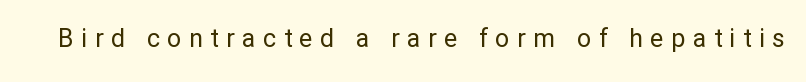
Q: Is the text bold? A: No.
Q: Is the text italic (slanted)? A: No, it is upright.
Q: Is the text underlined? A: No.
Q: Is the spacing between letters normal or unusually wide? A: Unusually wide.
